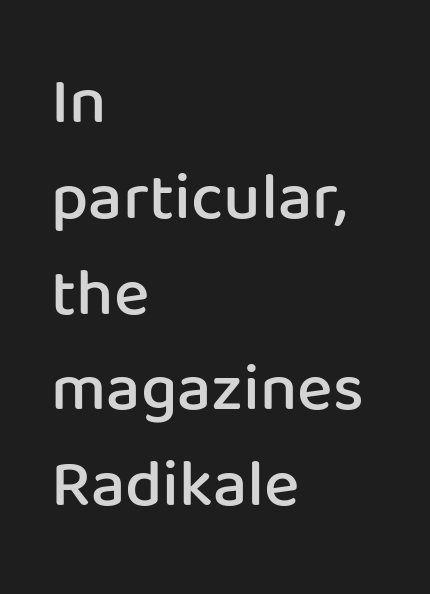
Q: Is the text bold? A: Semi-bold.
Q: Is the text italic (slanted)? A: No, it is upright.
Q: Is the typeface a serif or a sans-serif typeface? A: Sans-serif.
Q: Is the text underlined? A: No.
Q: How is the paragraph aligned? A: Left-aligned.
Q: Is the spacing between letters normal or unusually wide? A: Normal.
Q: Is the spacing between lines tight, normal or loose? A: Normal.
Q: Width (condensed, normal, or wide)? A: Normal.
Q: Stroke contrast? A: Low.
Q: x-height? A: Medium.
Q: Monospaced? A: No.
